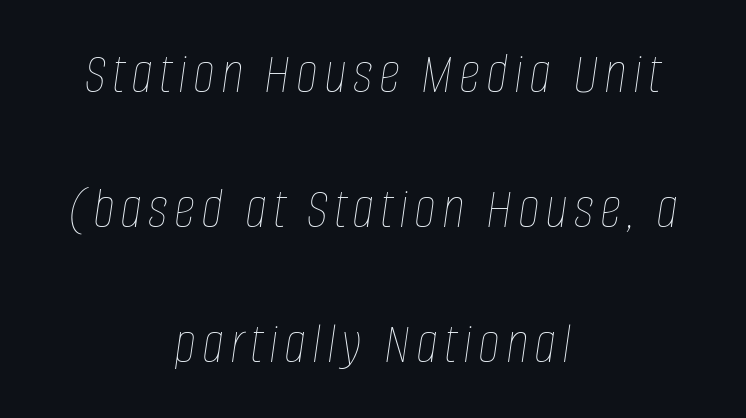
{"italic": "yes", "lean": "right", "slant_degrees": 8, "bold": "no", "weight": "thin", "width": "condensed", "stroke_contrast": "low", "x_height": "large", "monospaced": "no", "underline": "no", "align": "center", "line_spacing": "loose", "line_spacing_ratio": 2.25, "glyph_px": 60}
